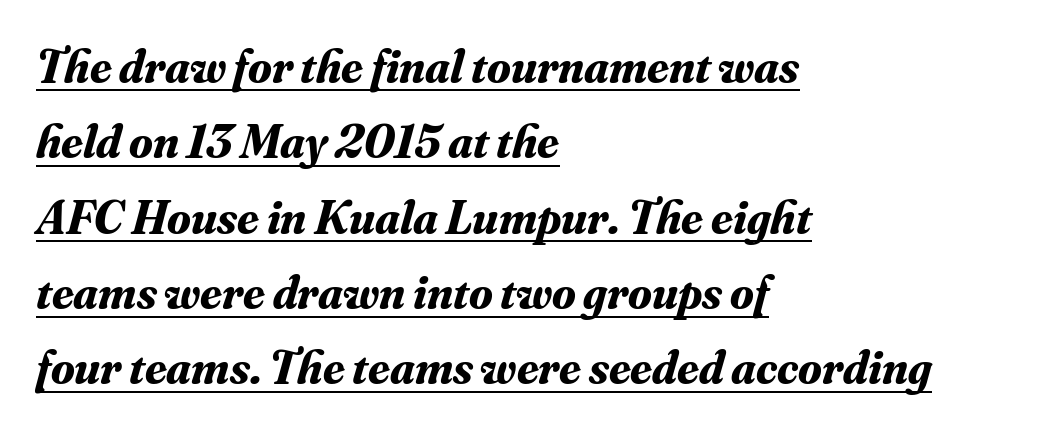
The image shows 48 px bold serif type, italic (leaning right); set left-aligned, normal line spacing (1.57x), normal letter spacing, underlined; medium stroke contrast and a small x-height.
